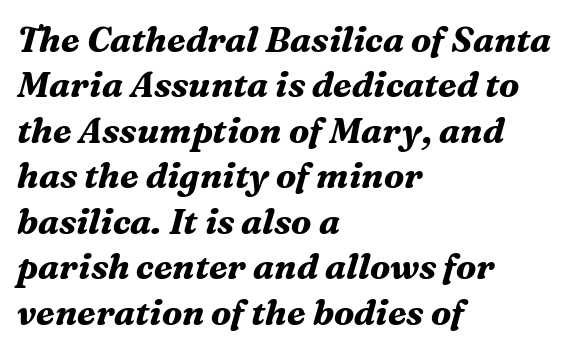
{"serif": "yes", "italic": "yes", "lean": "right", "slant_degrees": 16, "bold": "yes", "weight": "bold", "width": "normal", "stroke_contrast": "medium", "x_height": "medium", "monospaced": "no", "underline": "no", "align": "left", "line_spacing": "normal", "line_spacing_ratio": 1.3, "letter_spacing": "normal", "letter_spacing_em": 0.0, "glyph_px": 35}
